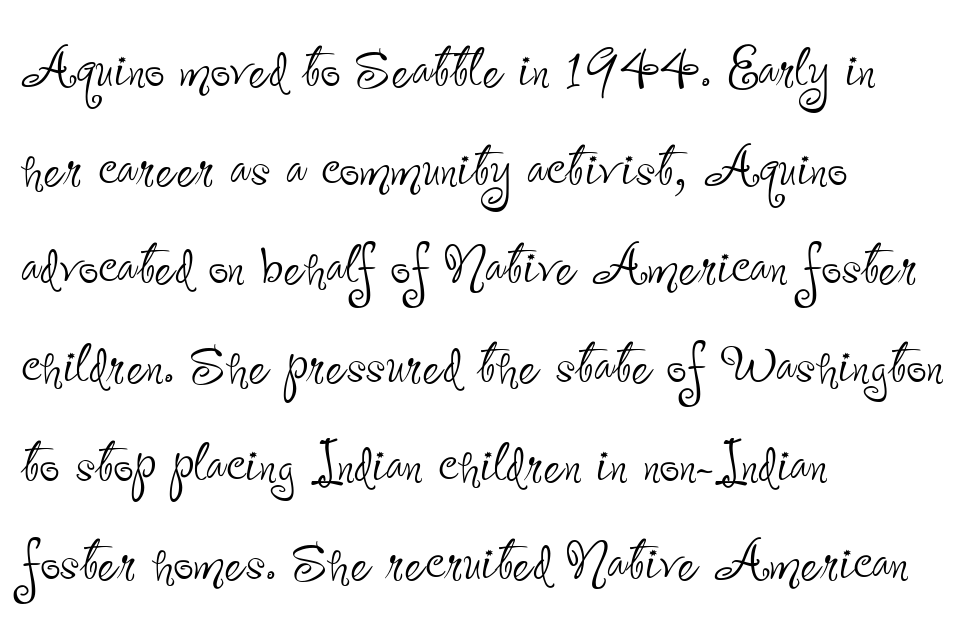
Is the stroke heavy? The answer is a plain regular-or-lighter. Type without underlining. Tracking here is standard; glyphs follow each other at the usual distance. The font family rendered here belongs to the sans-serif group. The passage shown is typed in a proportional face where columns would drift.
